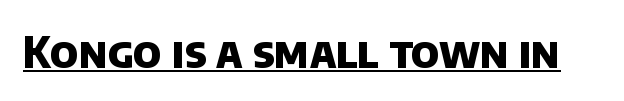
{"serif": "no", "bold": "yes", "weight": "heavy", "width": "normal", "stroke_contrast": "low", "x_height": "large", "monospaced": "no", "underline": "yes", "letter_spacing": "normal", "letter_spacing_em": 0.0, "glyph_px": 43}
